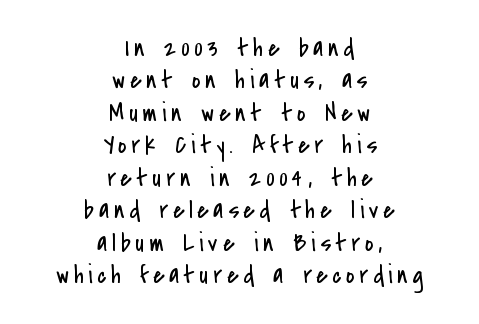
{"italic": "no", "bold": "no", "underline": "no", "align": "center", "line_spacing": "normal", "line_spacing_ratio": 1.25, "glyph_px": 26}
